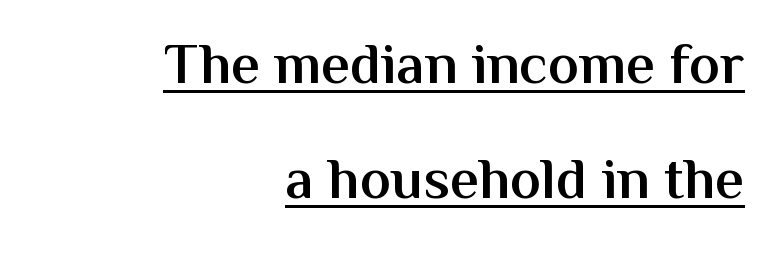
Every character sits straight up, as roman type does. A great deal of white space separates one row of letters from the next. Line endings align vertically; line beginnings do not. The passage shown is typeset with a sans-serif family. The face used here is a semibold: visibly heavier than regular, lighter than bold. Note the varied advance widths — an 'i' is clearly narrower than an 'm'.
